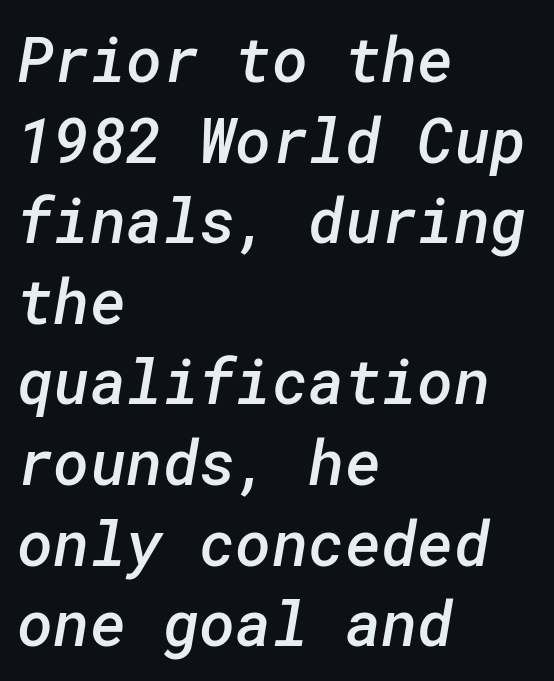
Firm but not heavy-handed strokes: this text is semibold. No feet cap the strokes, marking this as sans-serif type. The compositor pushed each line to the left boundary. The letters sit at their default tracking, neither squeezed nor spread.
